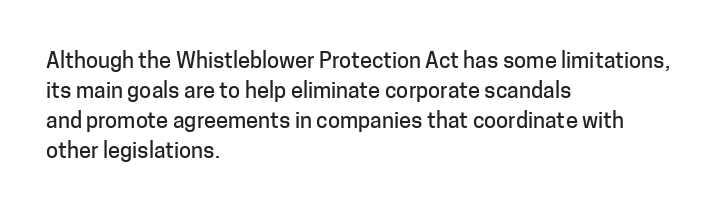
The image shows 22 px text type, upright; set left-aligned, normal line spacing (1.37x), normal letter spacing, not underlined.
